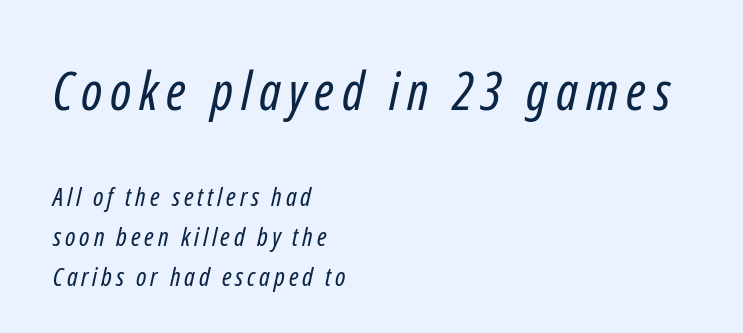
Q: Is the text bold? A: No.
Q: Is the typeface a serif or a sans-serif typeface? A: Sans-serif.
Q: Is the text underlined? A: No.
Q: How is the paragraph aligned? A: Left-aligned.
Q: Is the spacing between lines tight, normal or loose? A: Normal.
Q: Which block of text is set in a larger size, the first (top) or the second (bottom)? A: The first (top) one.
Q: Width (condensed, normal, or wide)? A: Condensed.
Q: Stroke contrast? A: Low.
Q: x-height? A: Medium.
Q: Monospaced? A: No.
